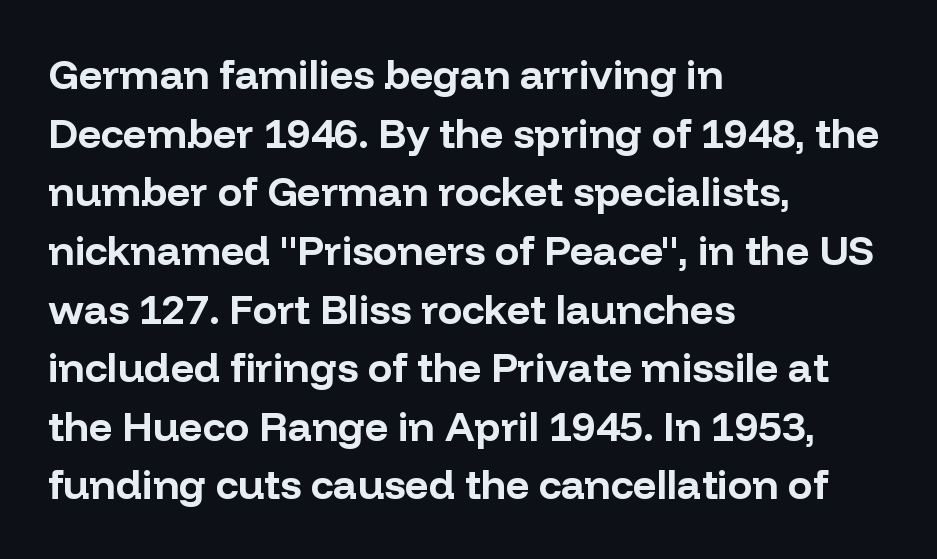
{"serif": "no", "italic": "no", "bold": "yes", "weight": "bold", "width": "normal", "stroke_contrast": "low", "x_height": "medium", "monospaced": "no", "underline": "no", "align": "left", "line_spacing": "normal", "line_spacing_ratio": 1.43, "letter_spacing": "normal", "letter_spacing_em": 0.0, "glyph_px": 41}
